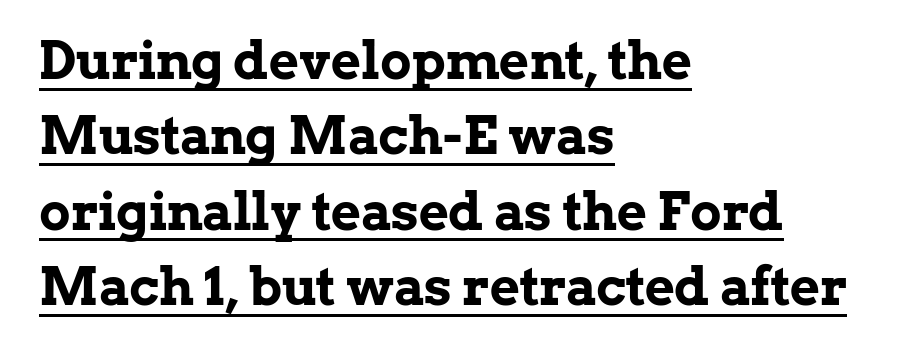
Do the characters align in a grid? No, the font is proportional. No extra tracking has been applied to these lines. Serif or sans? Serif — the stroke terminals have little feet. The font's upright variant was chosen for this text. Left-aligned paragraph, ragged on the right.
